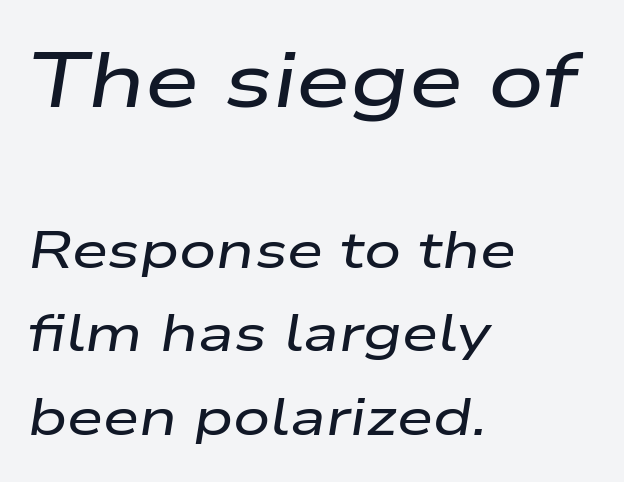
{"italic": "yes", "lean": "right", "slant_degrees": 9, "width": "wide", "stroke_contrast": "low", "x_height": "medium", "monospaced": "no", "underline": "no", "align": "left", "line_spacing": "normal", "line_spacing_ratio": 1.6, "letter_spacing": "normal", "letter_spacing_em": 0.0, "larger_block": "first", "size_ratio": 1.5, "glyph_px": 78}
